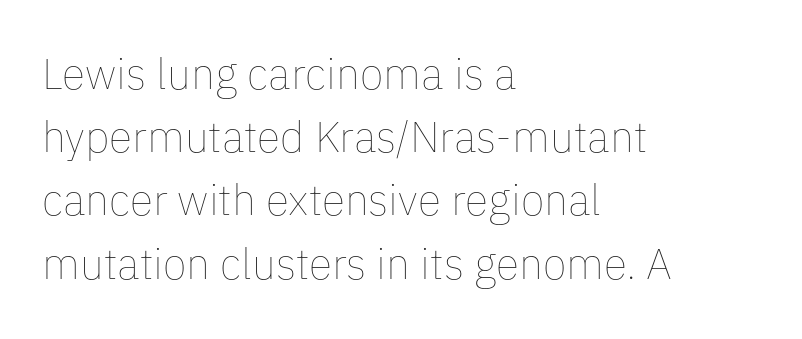
If you drew a line through each stem, it would be perfectly vertical. Each word holds together tightly as a unit, with standard inter-letter gaps. In terms of leading, this rendering sits right in the middle. Descenders are the only things crossing below the line. All the whitespace from short lines collects on the right.
